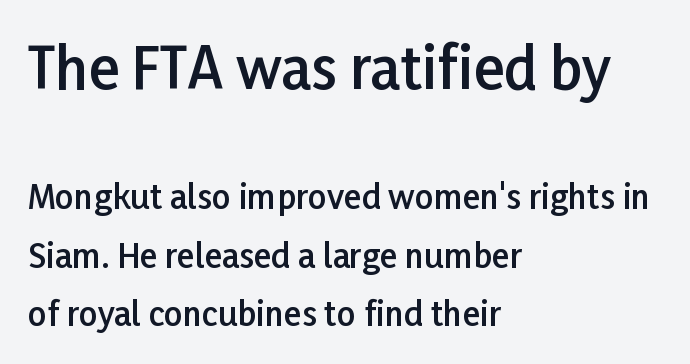
{"serif": "no", "italic": "no", "bold": "semi", "weight": "semibold", "width": "normal", "stroke_contrast": "low", "x_height": "medium", "monospaced": "no", "underline": "no", "align": "left", "line_spacing_ratio": 1.77, "letter_spacing": "normal", "letter_spacing_em": 0.0, "larger_block": "first", "size_ratio": 1.73, "glyph_px": 57}
